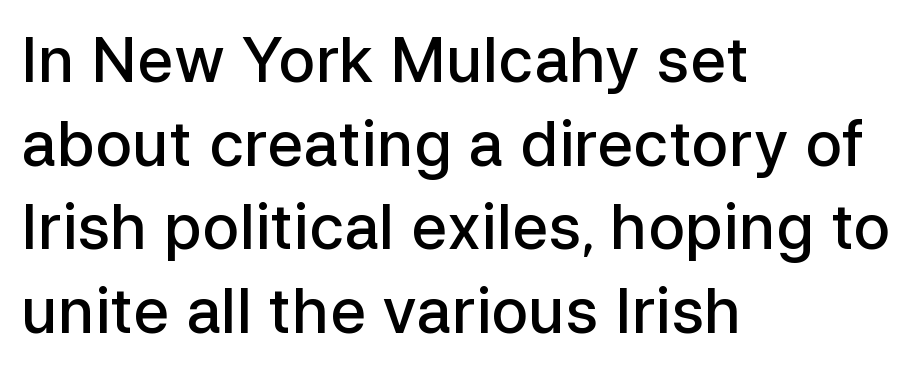
The image shows 62 px semibold sans-serif type, upright; set left-aligned, normal line spacing (1.35x), normal letter spacing, not underlined; low stroke contrast and a medium x-height.
